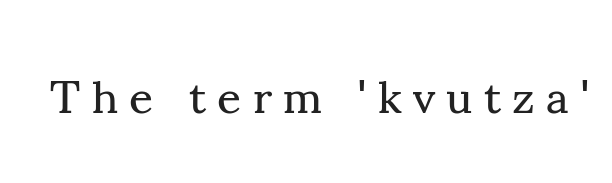
The image shows 47 px regular-weight serif type, upright; set unusually wide letter spacing (+0.24 em), not underlined; medium stroke contrast and a small x-height.
